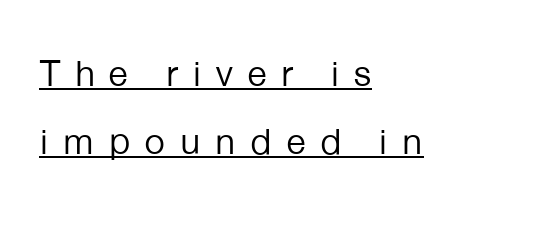
Q: Is the text bold? A: No.
Q: Is the text italic (slanted)? A: No, it is upright.
Q: Is the typeface a serif or a sans-serif typeface? A: Sans-serif.
Q: Is the text underlined? A: Yes.
Q: How is the paragraph aligned? A: Left-aligned.
Q: Is the spacing between letters normal or unusually wide? A: Unusually wide.
Q: Width (condensed, normal, or wide)? A: Normal.
Q: Stroke contrast? A: Low.
Q: x-height? A: Medium.
Q: Monospaced? A: No.
